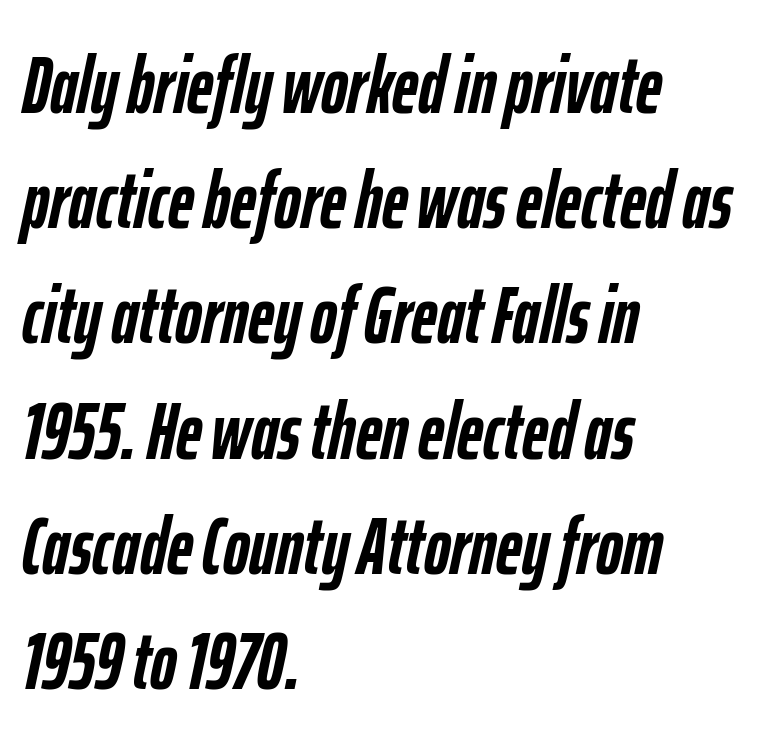
Q: Is the text bold? A: Yes.
Q: Is the text italic (slanted)? A: Yes, it leans right by about 12 degrees.
Q: Is the text underlined? A: No.
Q: How is the paragraph aligned? A: Left-aligned.
Q: Is the spacing between letters normal or unusually wide? A: Normal.
Q: Is the spacing between lines tight, normal or loose? A: Normal.
Q: Width (condensed, normal, or wide)? A: Condensed.
Q: Stroke contrast? A: Low.
Q: x-height? A: Medium.
Q: Monospaced? A: No.
